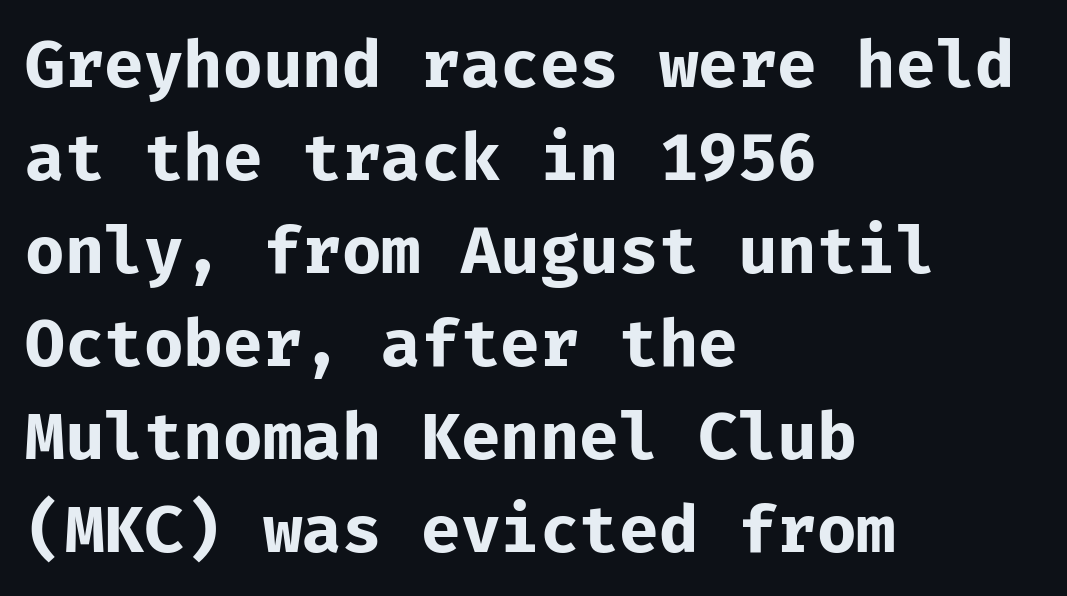
The horizontal fit of the characters is conventional and even. Strong, thick strokes mark this as bold type. Italic: no, the glyphs are upright roman. The typesetter chose a ragged-right arrangement here. You could count columns in this text — the font is strictly monospaced. A normal amount of white space separates one row of letters from the next.
